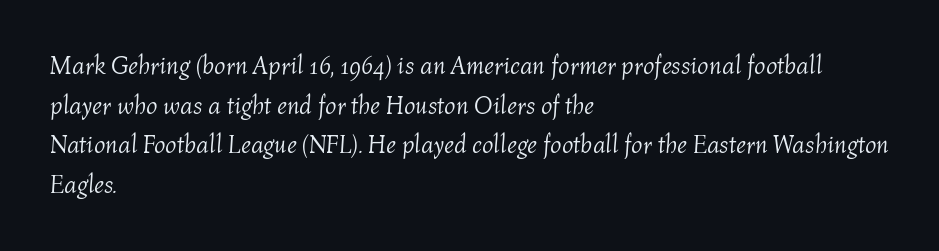
The image shows 25 px text type, italic (leaning right); set left-aligned, normal line spacing (1.59x), normal letter spacing, not underlined.
